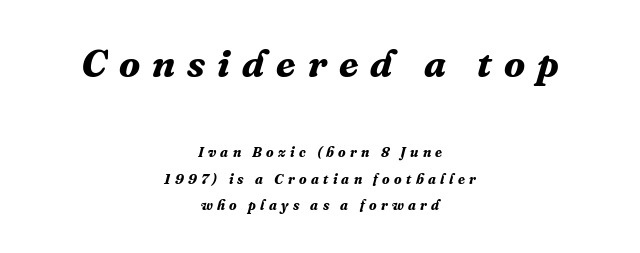
The baseline area is clear. Each letter keeps its own natural width here, so spacing adapts to shape. There is plenty of visible air inserted between adjacent glyphs. Strokes here are thick enough to call this a true bold. This block would shrink considerably if given ordinary leading; it's expanded now.
